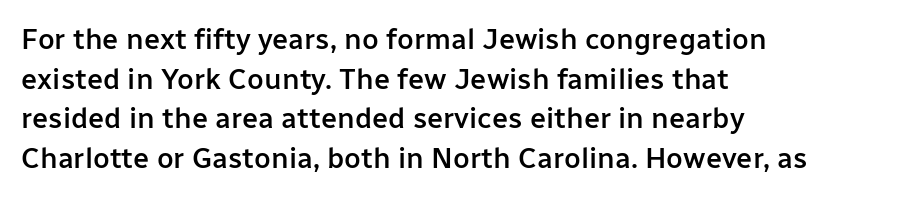
{"serif": "no", "italic": "no", "bold": "semi", "weight": "semibold", "width": "normal", "stroke_contrast": "low", "x_height": "medium", "monospaced": "no", "underline": "no", "align": "left", "line_spacing": "normal", "line_spacing_ratio": 1.37, "letter_spacing": "normal", "letter_spacing_em": 0.0, "glyph_px": 29}
